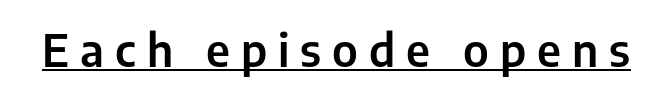
The image shows 44 px sans-serif type, upright; set unusually wide letter spacing (+0.25 em), underlined; low stroke contrast and a medium x-height.
